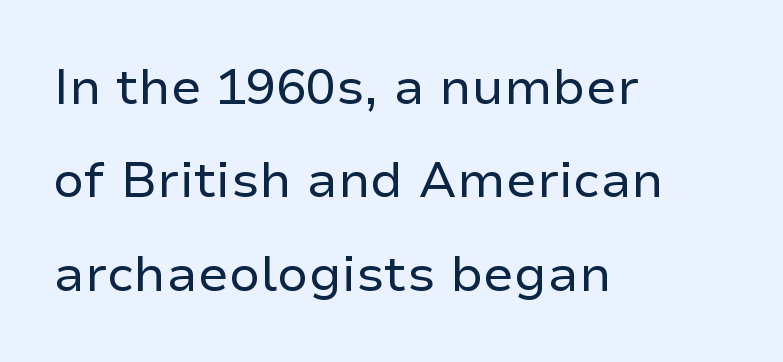
Q: Is the text bold? A: No.
Q: Is the text italic (slanted)? A: No, it is upright.
Q: Is the typeface a serif or a sans-serif typeface? A: Sans-serif.
Q: Is the text underlined? A: No.
Q: How is the paragraph aligned? A: Left-aligned.
Q: Is the spacing between letters normal or unusually wide? A: Normal.
Q: Width (condensed, normal, or wide)? A: Normal.
Q: Stroke contrast? A: Low.
Q: x-height? A: Medium.
Q: Monospaced? A: No.
